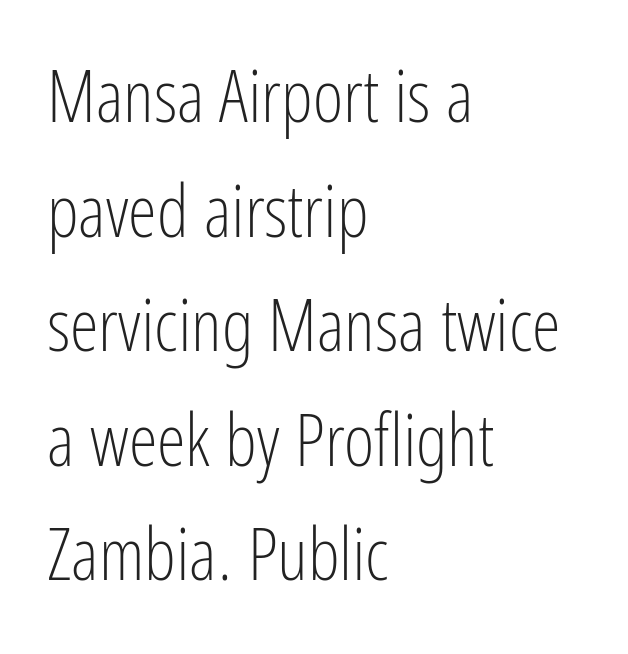
{"serif": "no", "italic": "no", "bold": "no", "weight": "light", "width": "condensed", "stroke_contrast": "low", "x_height": "medium", "monospaced": "no", "underline": "no", "align": "left", "line_spacing": "normal", "line_spacing_ratio": 1.57, "letter_spacing": "normal", "letter_spacing_em": 0.0, "glyph_px": 73}
